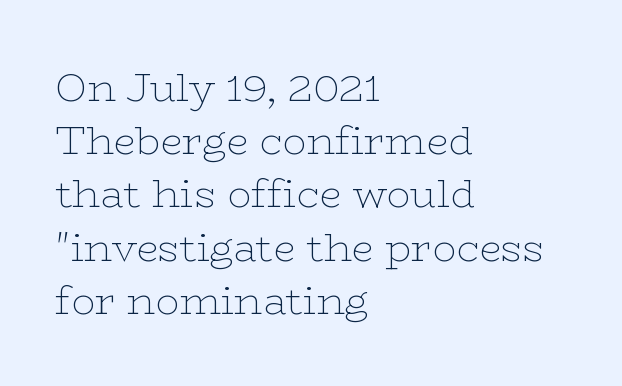
Q: Is the text bold? A: No.
Q: Is the text italic (slanted)? A: No, it is upright.
Q: Is the typeface a serif or a sans-serif typeface? A: Serif.
Q: Is the text underlined? A: No.
Q: How is the paragraph aligned? A: Left-aligned.
Q: Is the spacing between letters normal or unusually wide? A: Normal.
Q: Is the spacing between lines tight, normal or loose? A: Normal.
Q: Width (condensed, normal, or wide)? A: Wide.
Q: Stroke contrast? A: Low.
Q: x-height? A: Medium.
Q: Monospaced? A: No.
